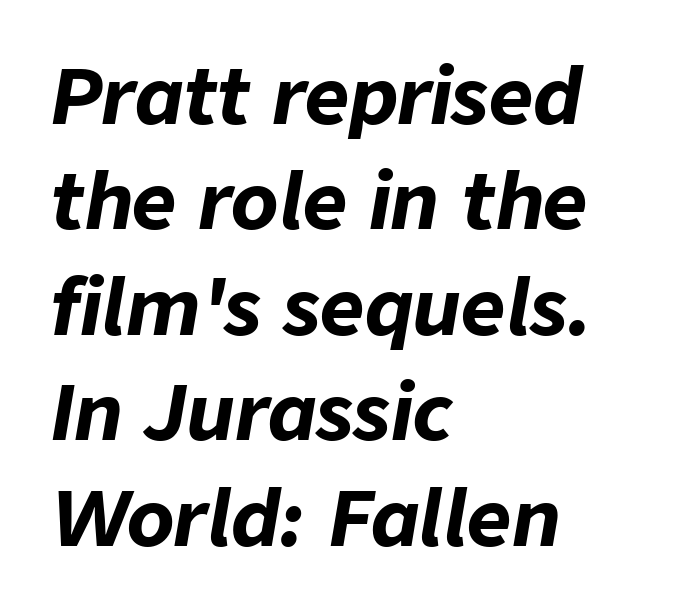
Q: Is the text bold? A: Yes.
Q: Is the text italic (slanted)? A: Yes, it leans right by about 9 degrees.
Q: Is the text underlined? A: No.
Q: How is the paragraph aligned? A: Left-aligned.
Q: Is the spacing between letters normal or unusually wide? A: Normal.
Q: Is the spacing between lines tight, normal or loose? A: Normal.
Q: Width (condensed, normal, or wide)? A: Normal.
Q: Stroke contrast? A: Low.
Q: x-height? A: Medium.
Q: Monospaced? A: No.
